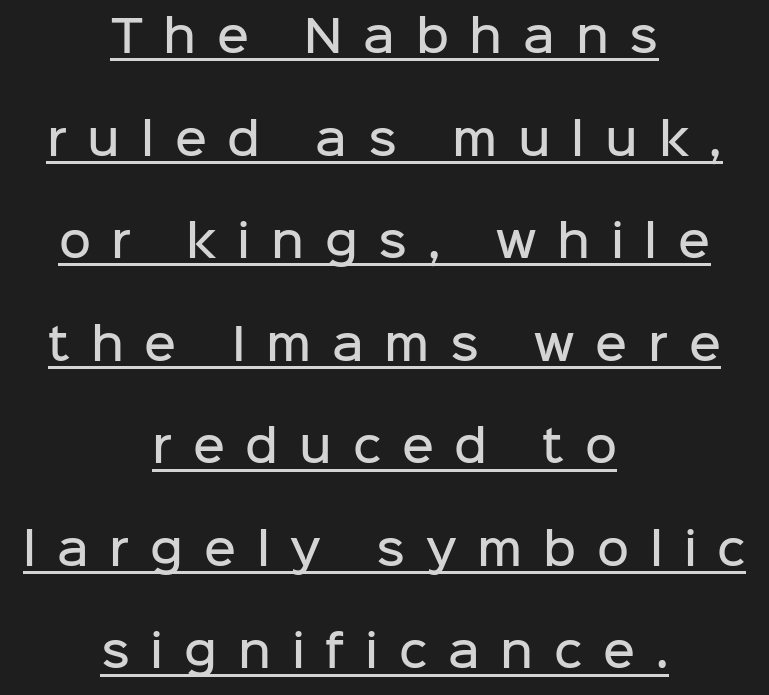
The passage shown is typeset with a sans-serif family. Heft: intermediate — a semibold. The typesetter chose a symmetrical, centered arrangement here. Leading is clearly above the norm, producing a sparse column. A typesetter would call this proportional, since set widths differ per character. This sample carries an underscore along the baseline area.
